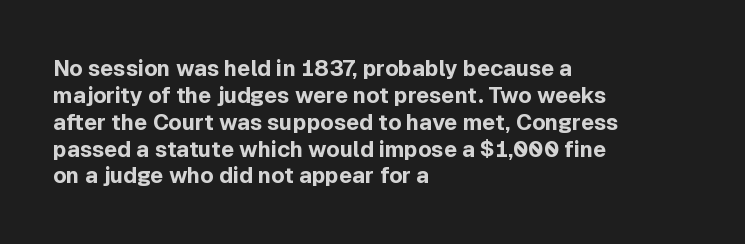
Q: Is the text bold? A: Yes.
Q: Is the text italic (slanted)? A: No, it is upright.
Q: Is the text underlined? A: No.
Q: How is the paragraph aligned? A: Left-aligned.
Q: Is the spacing between letters normal or unusually wide? A: Normal.
